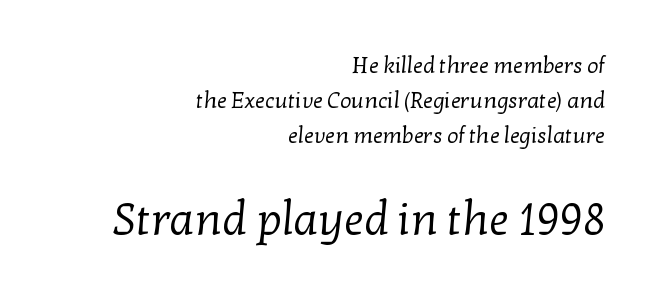
{"serif": "yes", "bold": "no", "weight": "regular", "width": "normal", "stroke_contrast": "low", "x_height": "medium", "monospaced": "no", "underline": "no", "align": "right", "line_spacing": "normal", "line_spacing_ratio": 1.58, "letter_spacing": "normal", "letter_spacing_em": 0.0, "larger_block": "second", "size_ratio": 2.05, "glyph_px": 45}
